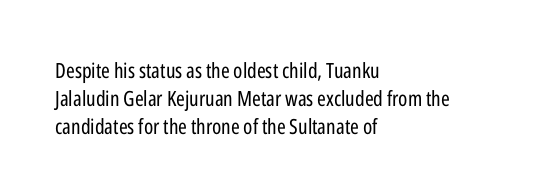
The image shows 21 px text type, upright; set left-aligned, normal line spacing (1.33x), normal letter spacing, not underlined.
